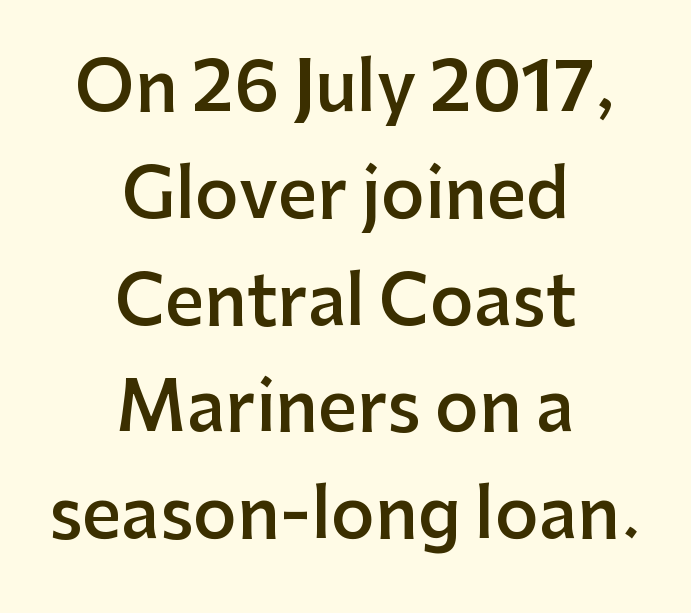
{"serif": "no", "italic": "no", "bold": "semi", "weight": "semibold", "width": "normal", "stroke_contrast": "low", "x_height": "medium", "monospaced": "no", "underline": "no", "align": "center", "line_spacing": "normal", "line_spacing_ratio": 1.57, "letter_spacing": "normal", "letter_spacing_em": 0.0, "glyph_px": 68}
